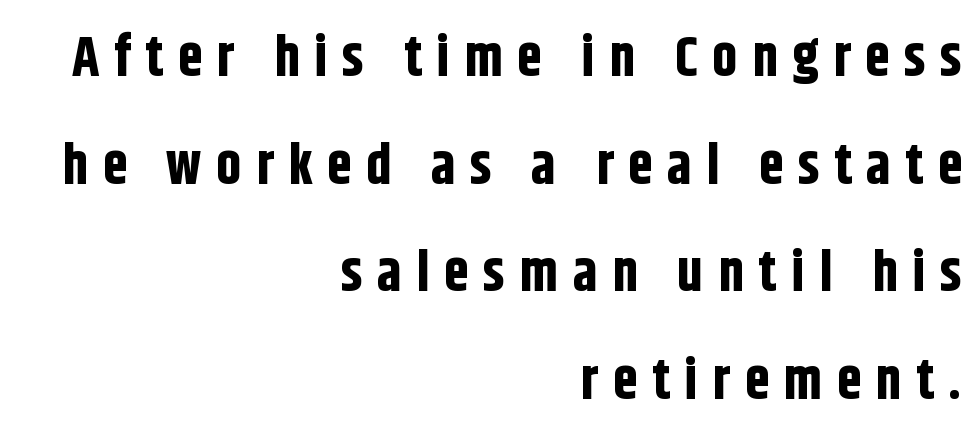
{"serif": "no", "italic": "no", "bold": "yes", "weight": "bold", "width": "condensed", "stroke_contrast": "low", "x_height": "large", "monospaced": "no", "underline": "no", "align": "right", "line_spacing": "loose", "line_spacing_ratio": 1.92, "letter_spacing": "wide", "letter_spacing_em": 0.26, "glyph_px": 56}
